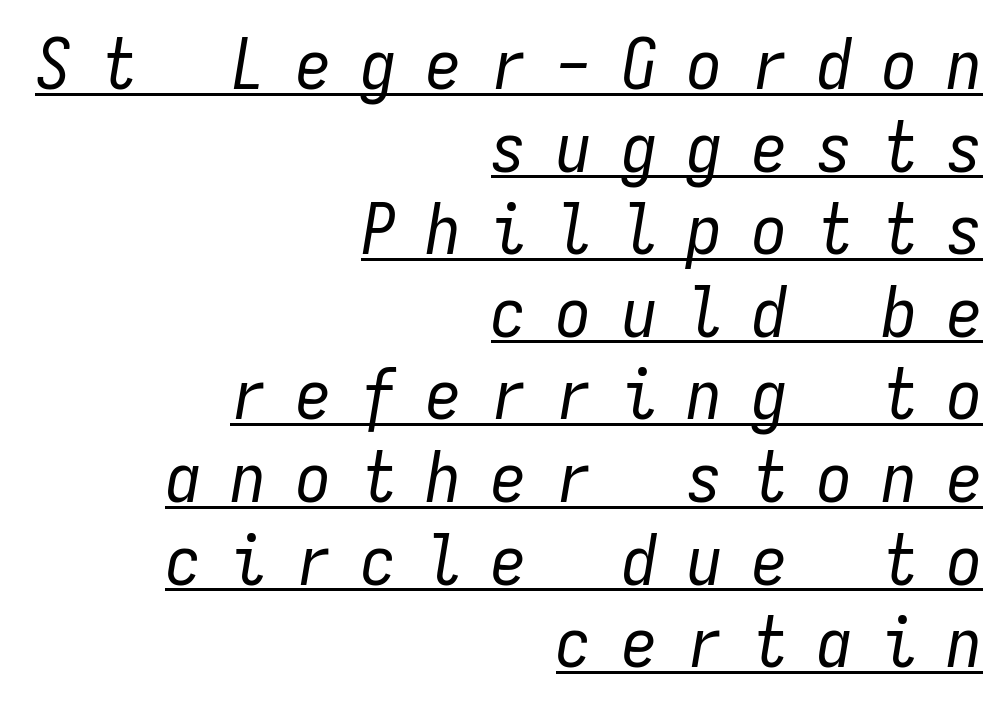
The rendered words wear a rule along their underside. Note the uniform advance width — an 'i' takes as much space as an 'm'. The glyphs look as if they've been sheared to an angle. Caption: multi-line text, flush right, ragged left.
